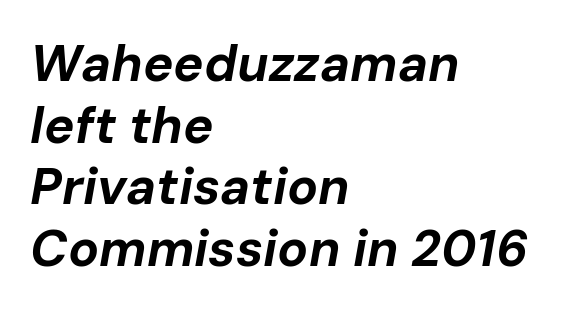
Strokes here are thick enough to call this a true bold. The tracking reads as untouched default to a designer's eye. The passage shown is not underscored anywhere. Every row of glyphs begins at an identical x-position on the left.
